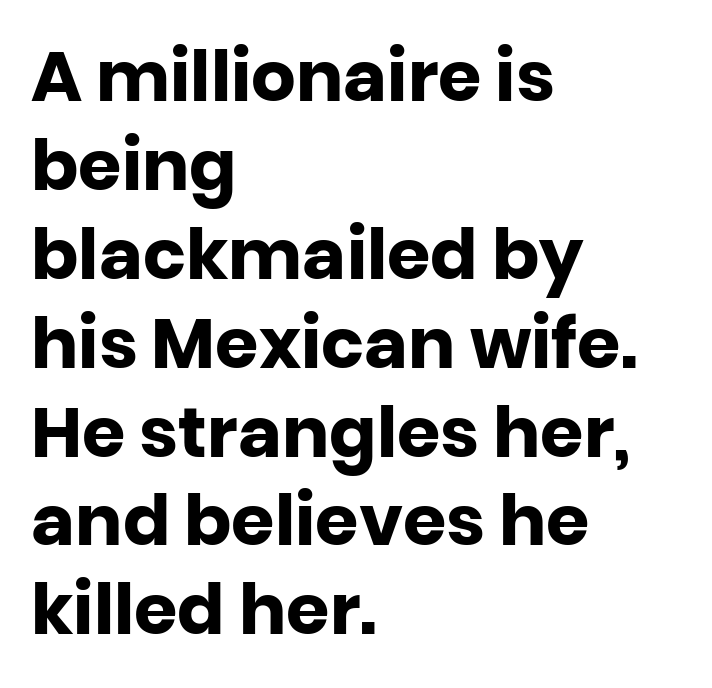
{"serif": "no", "italic": "no", "bold": "yes", "weight": "heavy", "width": "normal", "stroke_contrast": "low", "x_height": "large", "monospaced": "no", "underline": "no", "align": "left", "line_spacing": "normal", "line_spacing_ratio": 1.27, "letter_spacing": "normal", "letter_spacing_em": 0.0, "glyph_px": 70}
